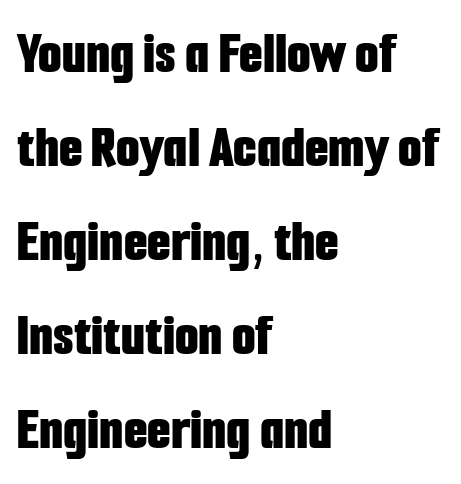
The characters look thick and weighty, a clear bold. The line-height multiplier appears to be the usual default. The specimen reads as upright at a glance. This is sans-serif lettering, the kind often seen on screens and signage. The type is set solid horizontally, with unmodified tracking. A classic flush-left, rag-right setting is used for this passage.
